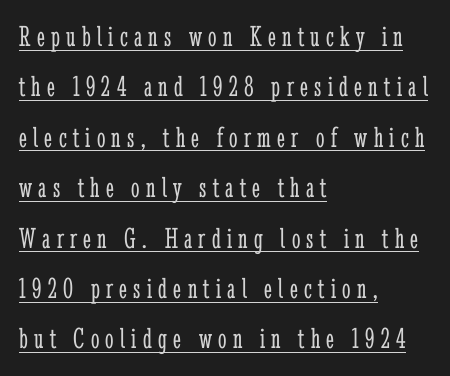
Q: Is the text bold? A: No.
Q: Is the text italic (slanted)? A: No, it is upright.
Q: Is the typeface a serif or a sans-serif typeface? A: Serif.
Q: Is the text underlined? A: Yes.
Q: How is the paragraph aligned? A: Left-aligned.
Q: Is the spacing between letters normal or unusually wide? A: Unusually wide.
Q: Is the spacing between lines tight, normal or loose? A: Normal.
Q: Width (condensed, normal, or wide)? A: Condensed.
Q: Stroke contrast? A: Low.
Q: x-height? A: Medium.
Q: Monospaced? A: No.
